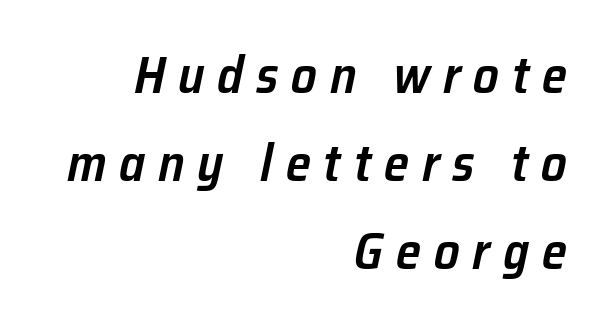
The image shows 51 px semibold type, italic (leaning right); set right-aligned, line spacing 1.73x, unusually wide letter spacing (+0.25 em), not underlined; low stroke contrast and a medium x-height.
